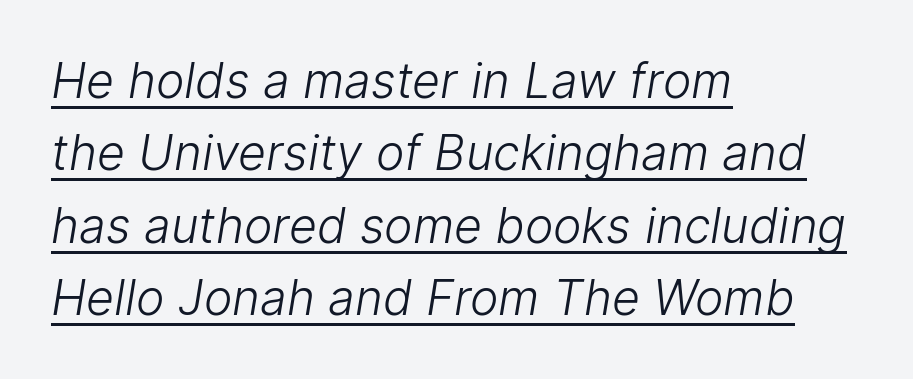
The image shows 48 px light sans-serif type; set left-aligned, normal line spacing (1.51x), normal letter spacing, underlined; low stroke contrast and a medium x-height.
